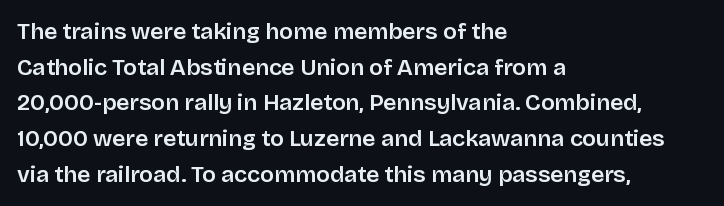
Q: Is the text italic (slanted)? A: No, it is upright.
Q: Is the text underlined? A: No.
Q: How is the paragraph aligned? A: Left-aligned.
Q: Is the spacing between letters normal or unusually wide? A: Normal.
Q: Is the spacing between lines tight, normal or loose? A: Normal.
